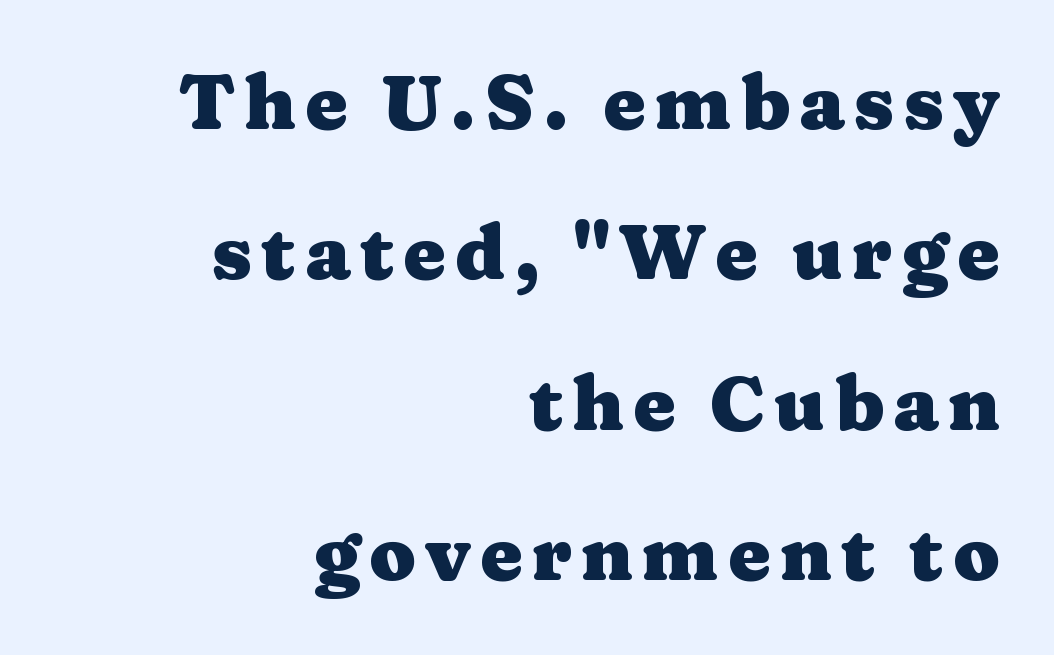
{"serif": "yes", "italic": "no", "bold": "yes", "weight": "heavy", "width": "wide", "stroke_contrast": "medium", "x_height": "medium", "monospaced": "no", "underline": "no", "align": "right", "line_spacing": "loose", "line_spacing_ratio": 1.98, "glyph_px": 76}
